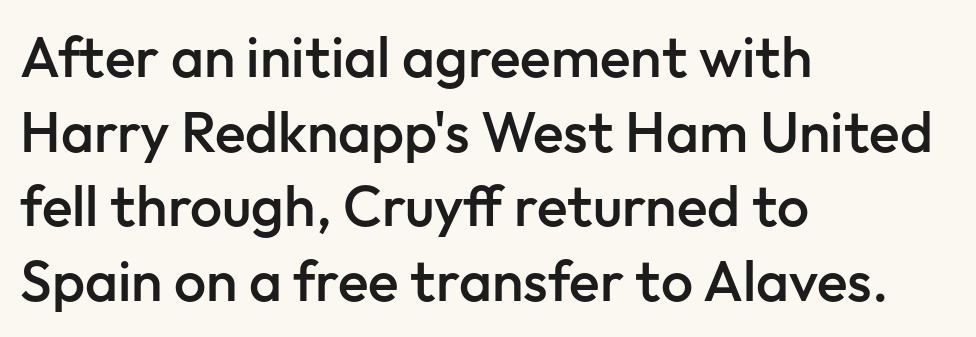
Observe the absence of serifs on each vertical stroke in this sample. The rows are spaced the way most documents space them. Ordinary non-slanted type is in use. Is this a fixed-width face? No — the glyphs have proportional, varying widths.
